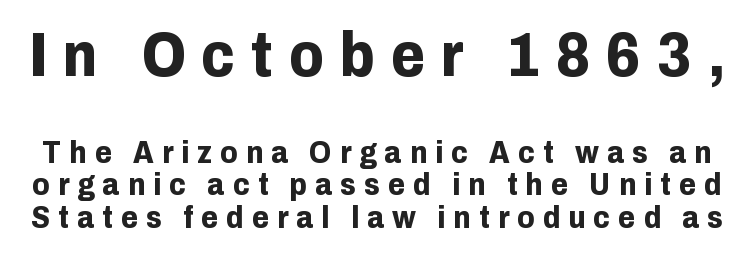
As a designer I'd log this as weight 700, bold. Do the characters align in a grid? No, the font is proportional. You can tell from the bare stems that sans-serif type was used. Typesetter's note — upper block bumped up in size, lower block left smaller. Descenders are the only things crossing below the line. Cramped leading.
